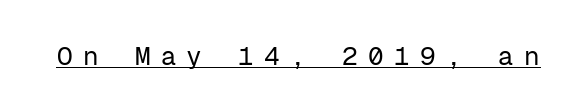
The image shows 26 px text type, upright; set unusually wide letter spacing (+0.4 em), underlined.
